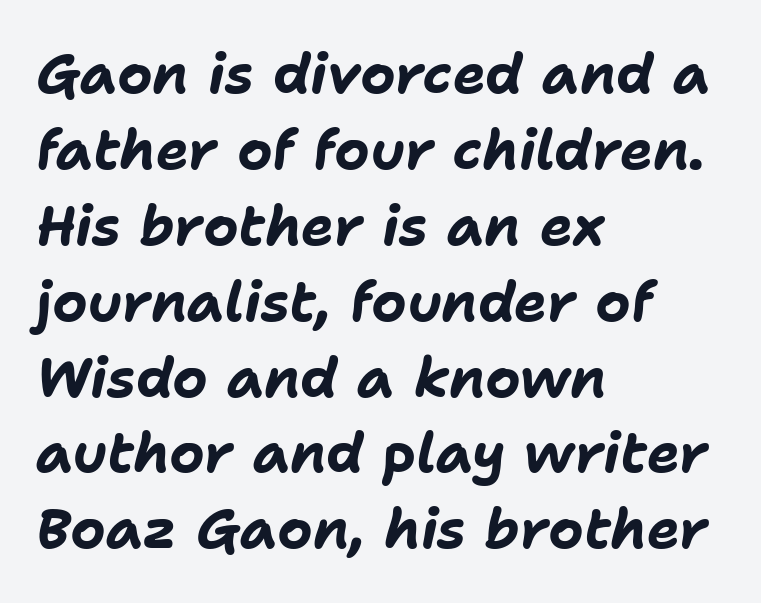
{"italic": "yes", "lean": "right", "slant_degrees": 11, "bold": "yes", "weight": "bold", "width": "normal", "stroke_contrast": "low", "x_height": "medium", "monospaced": "no", "underline": "no", "align": "left", "line_spacing": "normal", "line_spacing_ratio": 1.38, "letter_spacing": "normal", "letter_spacing_em": 0.0, "glyph_px": 55}
